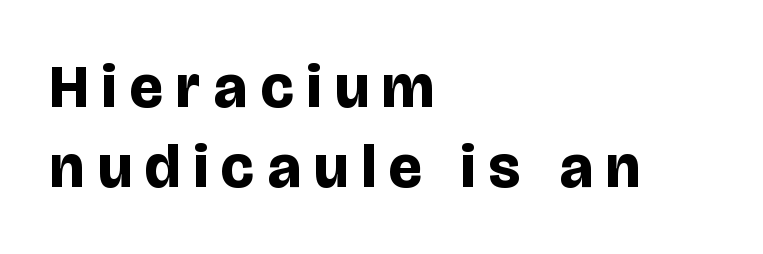
Q: Is the text bold? A: Yes.
Q: Is the text italic (slanted)? A: No, it is upright.
Q: Is the typeface a serif or a sans-serif typeface? A: Sans-serif.
Q: Is the text underlined? A: No.
Q: How is the paragraph aligned? A: Left-aligned.
Q: Is the spacing between letters normal or unusually wide? A: Unusually wide.
Q: Is the spacing between lines tight, normal or loose? A: Normal.
Q: Width (condensed, normal, or wide)? A: Normal.
Q: Stroke contrast? A: Low.
Q: x-height? A: Large.
Q: Monospaced? A: No.
